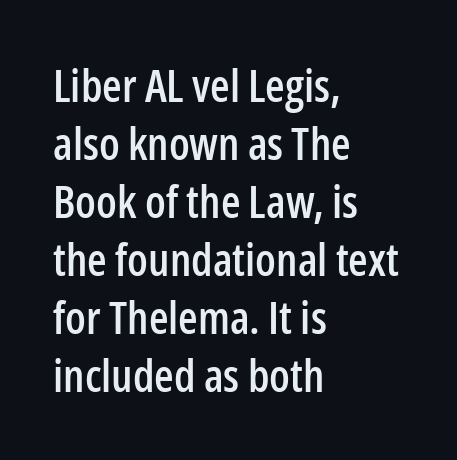
Q: Is the text italic (slanted)? A: No, it is upright.
Q: Is the typeface a serif or a sans-serif typeface? A: Sans-serif.
Q: Is the text underlined? A: No.
Q: How is the paragraph aligned? A: Left-aligned.
Q: Is the spacing between letters normal or unusually wide? A: Normal.
Q: Is the spacing between lines tight, normal or loose? A: Normal.
Q: Width (condensed, normal, or wide)? A: Condensed.
Q: Stroke contrast? A: Low.
Q: x-height? A: Medium.
Q: Monospaced? A: No.
